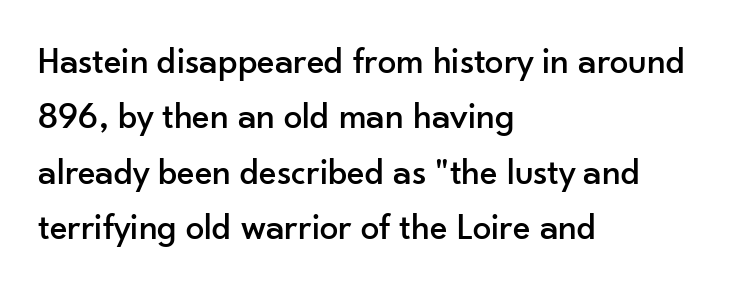
The image shows 37 px sans-serif type, upright; set left-aligned, normal line spacing (1.5x), normal letter spacing, not underlined; low stroke contrast and a small x-height.
